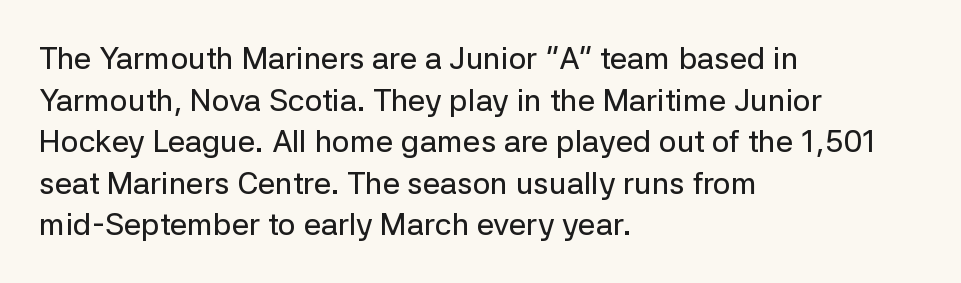
The image shows 31 px sans-serif type, upright; set left-aligned, normal line spacing (1.34x), normal letter spacing, not underlined; low stroke contrast and a medium x-height.
